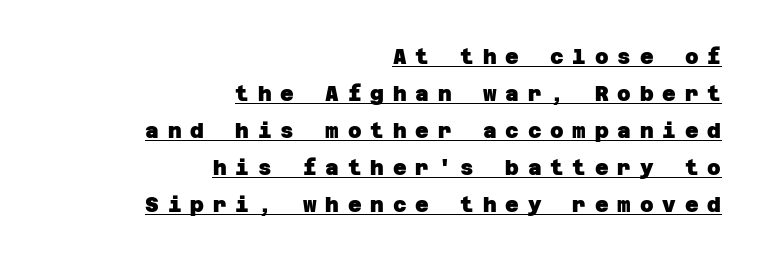
Q: Is the text bold? A: Yes.
Q: Is the text underlined? A: Yes.
Q: How is the paragraph aligned? A: Right-aligned.
Q: Is the spacing between letters normal or unusually wide? A: Unusually wide.
